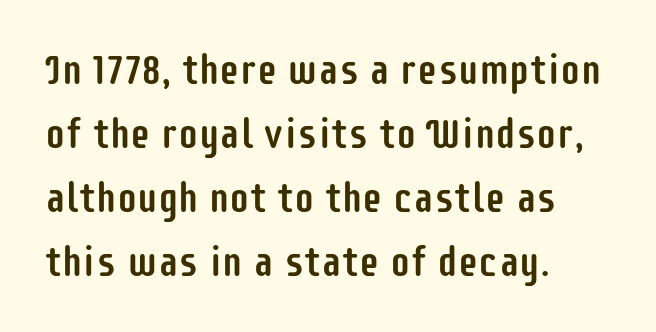
The image shows 41 px condensed sans-serif type, upright; set left-aligned, normal line spacing (1.56x), normal letter spacing, not underlined; low stroke contrast and a large x-height.
